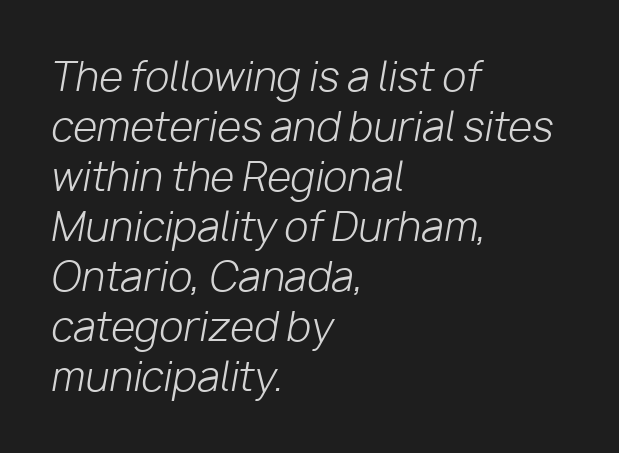
Stems and bowls with no extra thickness — not bold. The space beneath each line is pristine and unruled. Spacing verdict: proportional, widths tailored to each character. These lines are set flush left with a ragged right edge. The glyphs look as if they've been sheared to an angle. You could call the tracking neutral — neither tight nor loose.
